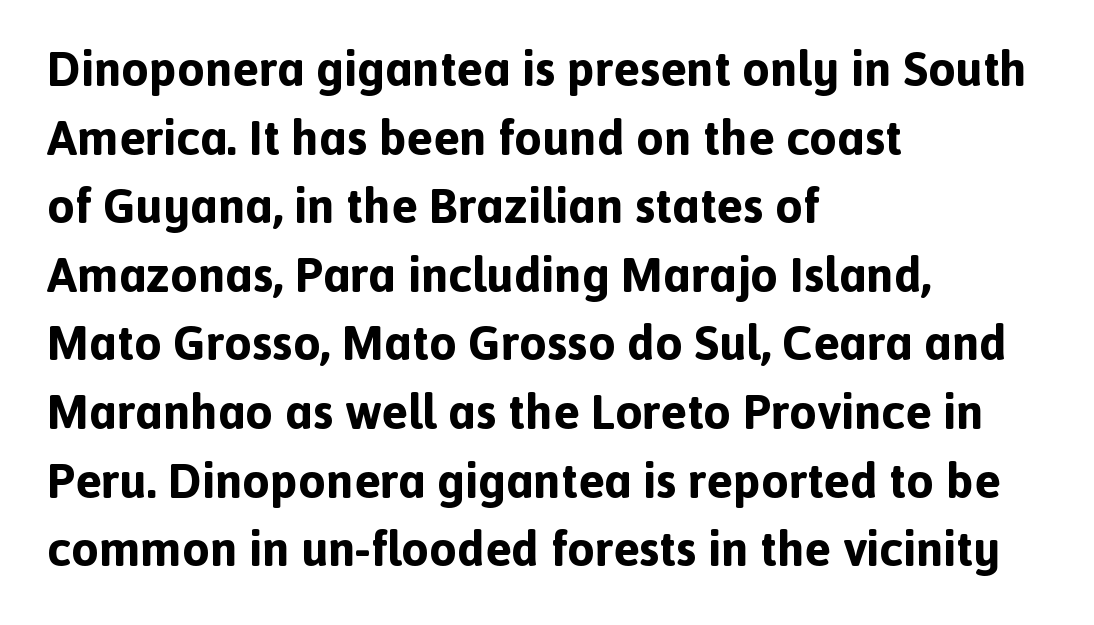
{"serif": "no", "italic": "no", "bold": "yes", "weight": "bold", "width": "normal", "x_height": "medium", "monospaced": "no", "underline": "no", "align": "left", "line_spacing": "normal", "line_spacing_ratio": 1.4, "letter_spacing": "normal", "letter_spacing_em": 0.0, "glyph_px": 49}
